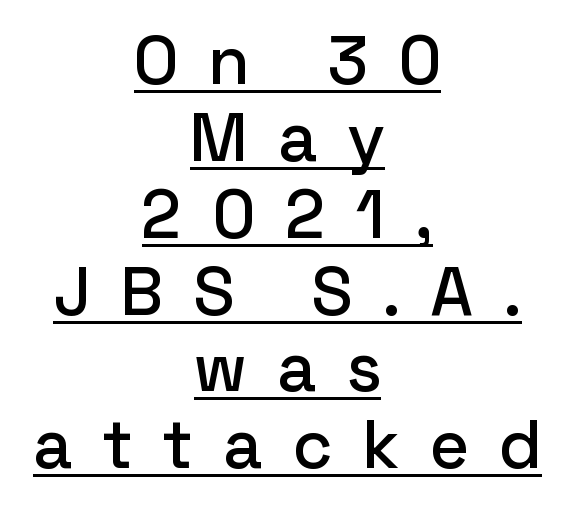
The image shows 68 px sans-serif type, upright; set centered, tight line spacing (1.13x), unusually wide letter spacing (+0.46 em), underlined; low stroke contrast and a medium x-height.
